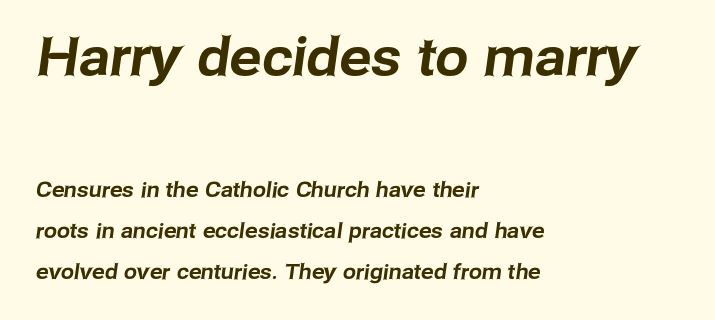
{"serif": "no", "width": "normal", "stroke_contrast": "low", "x_height": "medium", "monospaced": "no", "underline": "no", "align": "left", "line_spacing": "loose", "line_spacing_ratio": 1.95, "letter_spacing": "normal", "letter_spacing_em": 0.0, "larger_block": "first", "size_ratio": 2.52, "glyph_px": 53}
